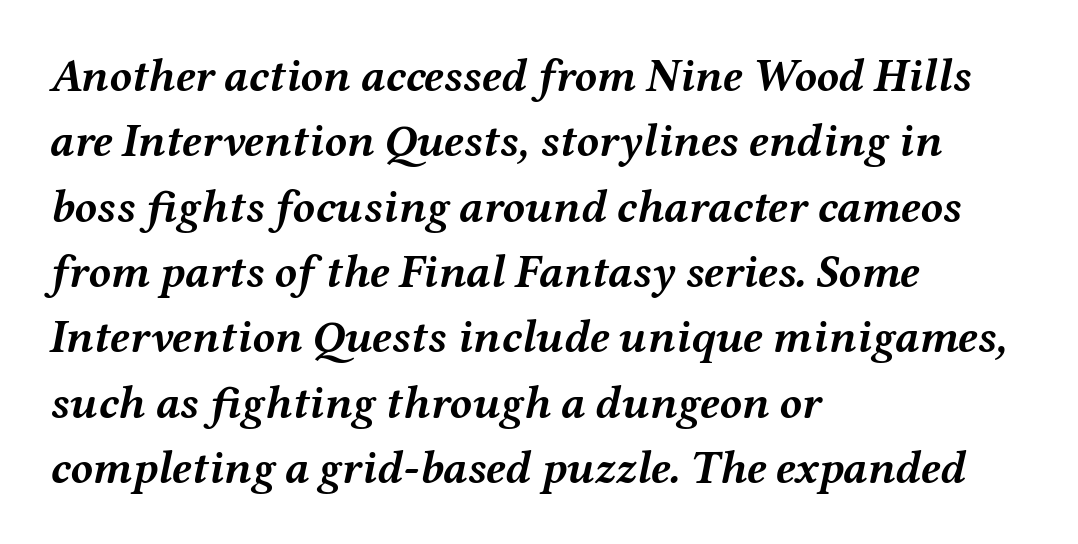
A typesetter would call this proportional, since set widths differ per character. Strokes here are thick enough to call this a true bold. Quick note: underline off. Yep, that's italic — everything's leaning. The space between consecutive lines is moderate.
